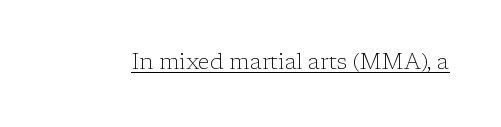
{"italic": "no", "bold": "no", "underline": "yes", "letter_spacing": "normal", "letter_spacing_em": 0.0, "glyph_px": 22}
